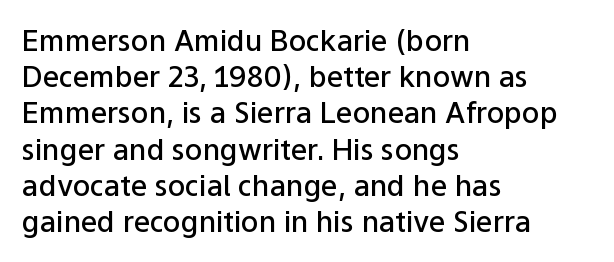
Q: Is the text bold? A: Semi-bold.
Q: Is the text italic (slanted)? A: No, it is upright.
Q: Is the typeface a serif or a sans-serif typeface? A: Sans-serif.
Q: Is the text underlined? A: No.
Q: How is the paragraph aligned? A: Left-aligned.
Q: Is the spacing between letters normal or unusually wide? A: Normal.
Q: Is the spacing between lines tight, normal or loose? A: Normal.
Q: Width (condensed, normal, or wide)? A: Normal.
Q: Stroke contrast? A: Low.
Q: x-height? A: Medium.
Q: Monospaced? A: No.
